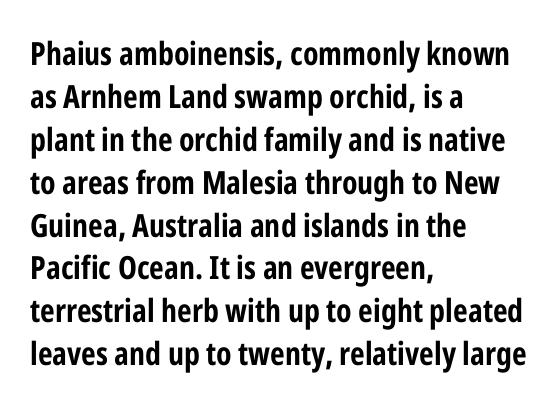
The line-height multiplier appears to be the usual default. Looks like regular typesetting: each glyph gets only the width it needs. The rag falls on the right side of this text block. The type is set solid horizontally, with unmodified tracking. Thick stems and heavy bowls — unmistakably bold.
